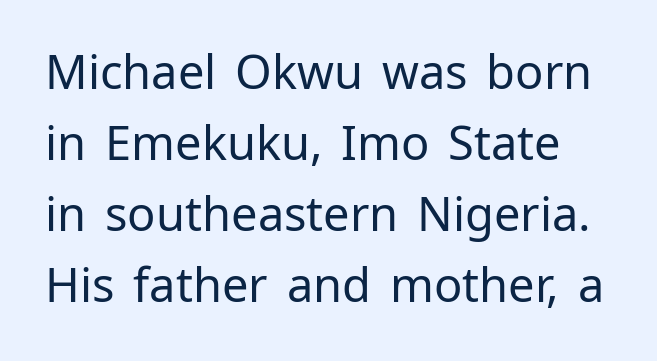
Q: Is the text bold? A: No.
Q: Is the text italic (slanted)? A: No, it is upright.
Q: Is the typeface a serif or a sans-serif typeface? A: Sans-serif.
Q: Is the text underlined? A: No.
Q: Is the spacing between letters normal or unusually wide? A: Normal.
Q: Is the spacing between lines tight, normal or loose? A: Normal.
Q: Width (condensed, normal, or wide)? A: Normal.
Q: Stroke contrast? A: Low.
Q: x-height? A: Medium.
Q: Monospaced? A: No.
